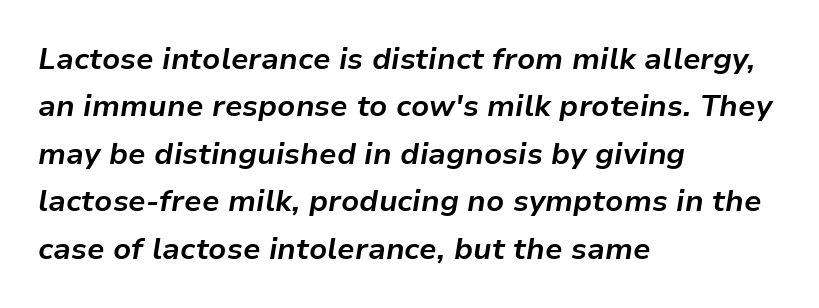
Q: Is the text bold? A: Yes.
Q: Is the text italic (slanted)? A: Yes, it leans right by about 9 degrees.
Q: Is the text underlined? A: No.
Q: How is the paragraph aligned? A: Left-aligned.
Q: Is the spacing between letters normal or unusually wide? A: Normal.
Q: Is the spacing between lines tight, normal or loose? A: Normal.
Q: Width (condensed, normal, or wide)? A: Normal.
Q: Stroke contrast? A: Low.
Q: x-height? A: Medium.
Q: Monospaced? A: No.
